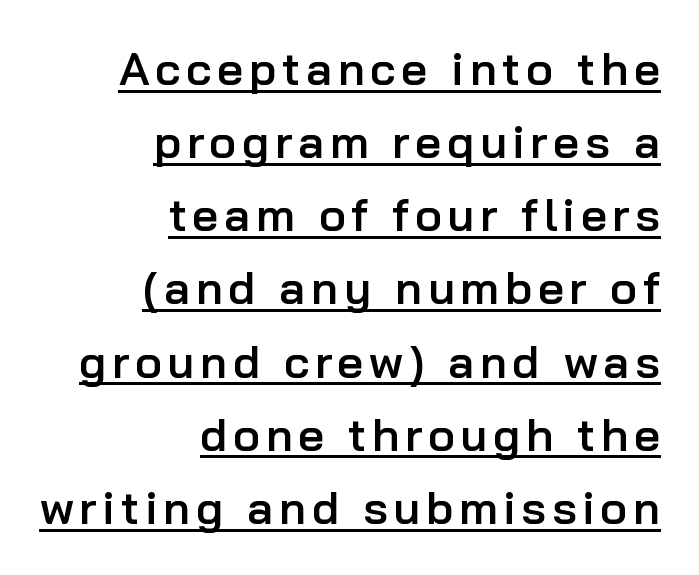
{"serif": "no", "italic": "no", "bold": "semi", "weight": "semibold", "width": "normal", "stroke_contrast": "low", "x_height": "medium", "monospaced": "no", "underline": "yes", "align": "right", "line_spacing": "normal", "line_spacing_ratio": 1.59, "glyph_px": 46}
